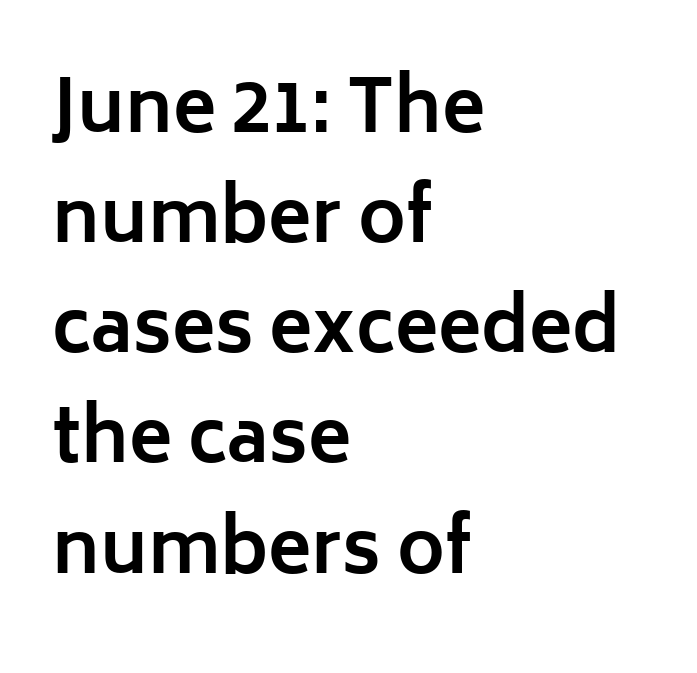
{"serif": "no", "italic": "no", "bold": "yes", "weight": "bold", "width": "normal", "stroke_contrast": "low", "x_height": "medium", "monospaced": "no", "underline": "no", "align": "left", "line_spacing": "normal", "line_spacing_ratio": 1.53, "letter_spacing": "normal", "letter_spacing_em": 0.0, "glyph_px": 72}
